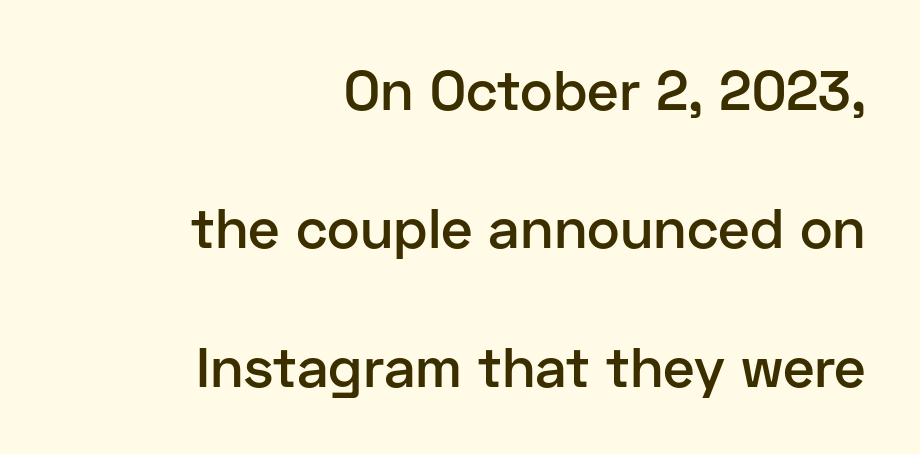
The passage shown is typed in a proportional face where columns would drift. Is the type bold? Partly — it's a semibold, heavier than regular but not fully bold. The lines are spread far apart with generous leading. The ragged edge is on the left, which tells us the setting is flush right. Letter spacing: default.
